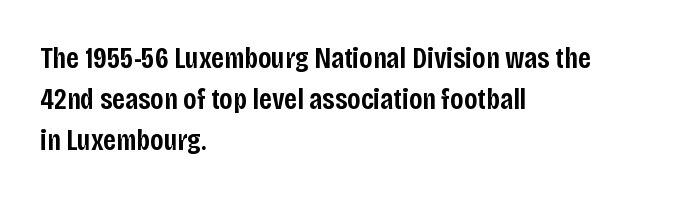
These lines were composed using upright roman letters. This sample keeps an unexceptional amount of space between lines. The passage shown is semibold, sitting just below true bold. You could not count columns in this text — the font is proportionally spaced.
